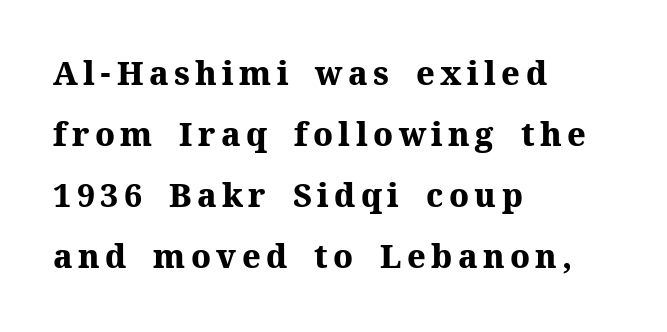
{"serif": "yes", "italic": "no", "bold": "yes", "weight": "heavy", "width": "normal", "stroke_contrast": "medium", "x_height": "medium", "monospaced": "no", "underline": "no", "align": "left", "line_spacing": "loose", "line_spacing_ratio": 1.91, "glyph_px": 32}
